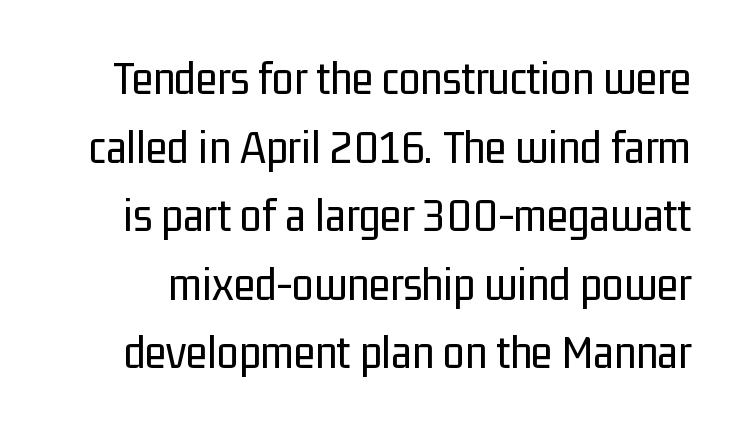
{"serif": "no", "italic": "no", "bold": "no", "weight": "regular", "width": "condensed", "stroke_contrast": "low", "x_height": "medium", "monospaced": "no", "underline": "no", "line_spacing": "normal", "line_spacing_ratio": 1.4, "letter_spacing": "normal", "letter_spacing_em": 0.0, "glyph_px": 49}
